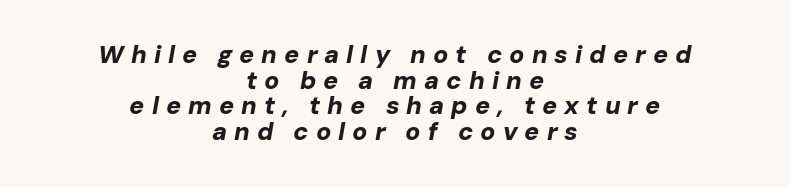
Slant detected: the letters are inclined. Someone cranked the tracking dial way up on this one. Layout note: lines centered. Does the leading feel generous? Not at all — it's pinched.
